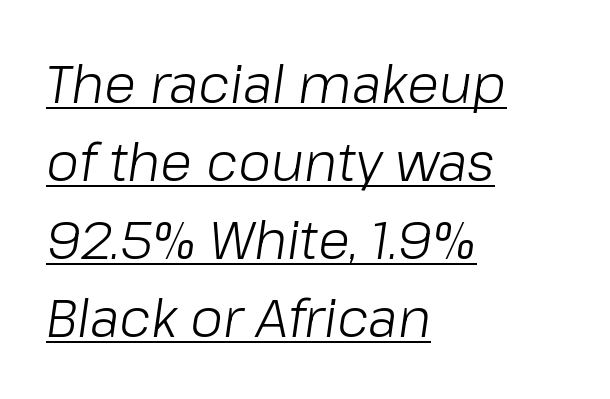
The image shows 53 px light type, italic (leaning right); set left-aligned, normal line spacing (1.47x), normal letter spacing, underlined; low stroke contrast and a medium x-height.
